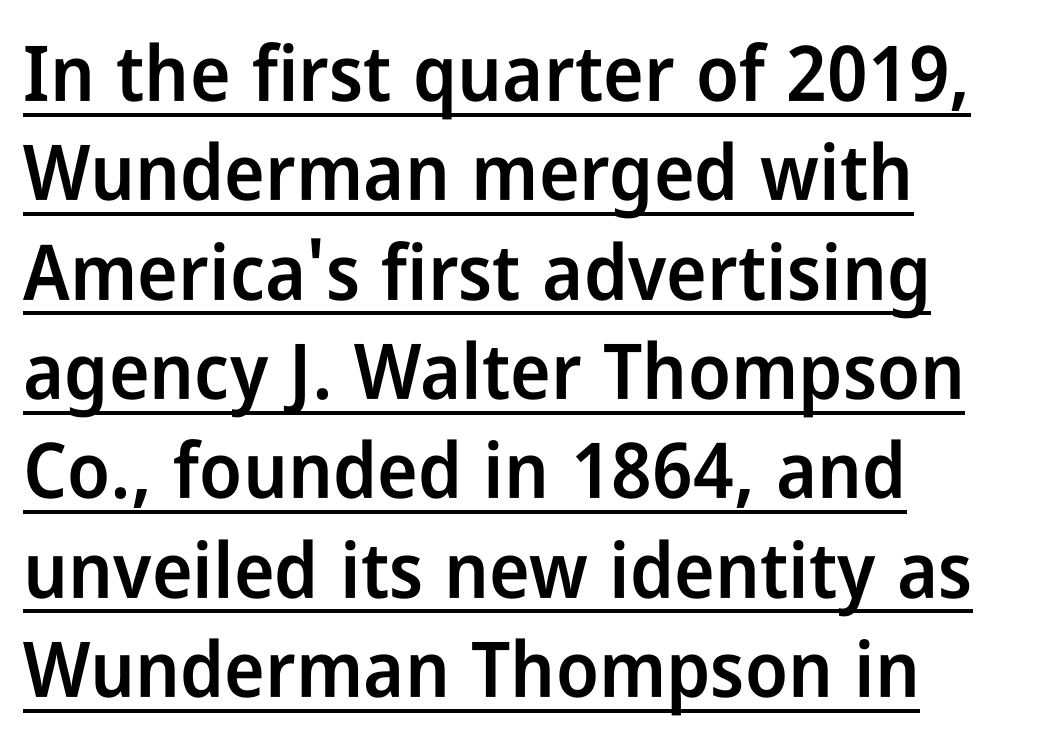
Q: Is the text bold? A: Semi-bold.
Q: Is the text italic (slanted)? A: No, it is upright.
Q: Is the typeface a serif or a sans-serif typeface? A: Sans-serif.
Q: Is the text underlined? A: Yes.
Q: How is the paragraph aligned? A: Left-aligned.
Q: Is the spacing between letters normal or unusually wide? A: Normal.
Q: Is the spacing between lines tight, normal or loose? A: Normal.
Q: Width (condensed, normal, or wide)? A: Condensed.
Q: Stroke contrast? A: Low.
Q: x-height? A: Medium.
Q: Monospaced? A: No.
